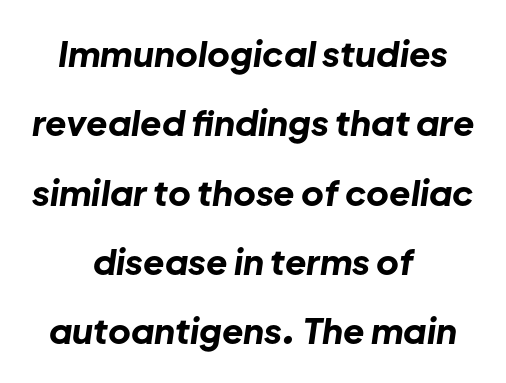
The type is set solid horizontally, with unmodified tracking. The axis of the letterforms is tilted away from vertical. Heavy-handed strokes throughout: this text is bold. This rendering uses center alignment, leaving both contours irregular but symmetric. Looks like regular typesetting: each glyph gets only the width it needs.
